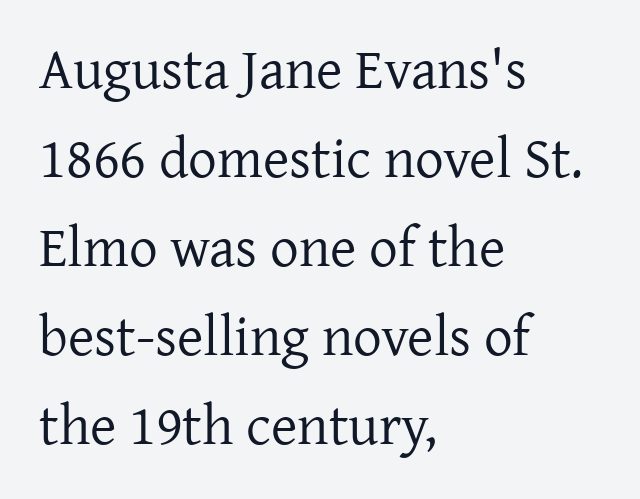
Q: Is the text bold? A: No.
Q: Is the text italic (slanted)? A: No, it is upright.
Q: Is the typeface a serif or a sans-serif typeface? A: Serif.
Q: Is the text underlined? A: No.
Q: How is the paragraph aligned? A: Left-aligned.
Q: Is the spacing between letters normal or unusually wide? A: Normal.
Q: Is the spacing between lines tight, normal or loose? A: Normal.
Q: Width (condensed, normal, or wide)? A: Normal.
Q: Stroke contrast? A: Low.
Q: x-height? A: Medium.
Q: Monospaced? A: No.
